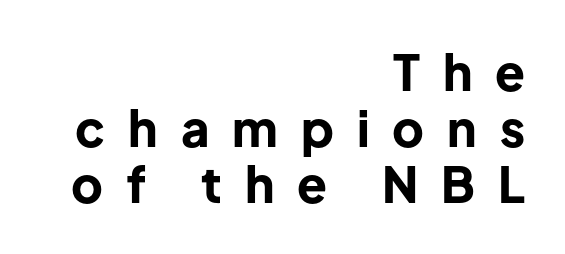
Does the type have serifs? No, each stem ends abruptly. Does the leading feel generous? Not at all — it's pinched. Visually the block forms a straight wall on the right and a jagged coastline on the left. Underlining? Definitely not there.
